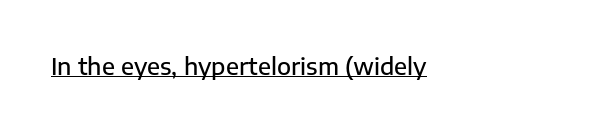
Q: Is the text bold? A: Semi-bold.
Q: Is the text italic (slanted)? A: No, it is upright.
Q: Is the text underlined? A: Yes.
Q: Is the spacing between letters normal or unusually wide? A: Normal.
